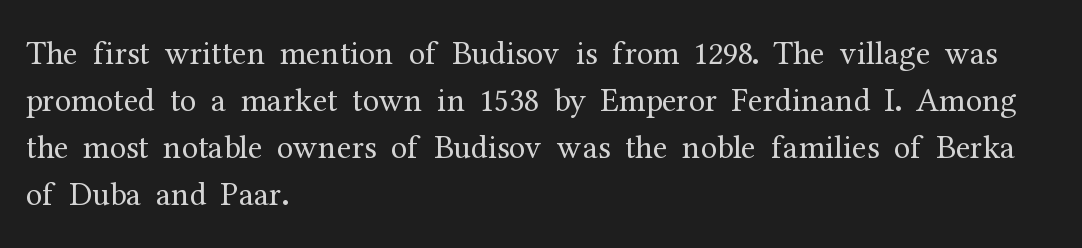
The image shows 33 px regular-weight serif type, upright; set left-aligned, normal line spacing (1.42x), normal letter spacing, not underlined; medium stroke contrast and a medium x-height.
